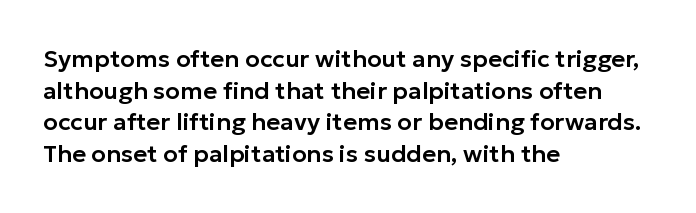
The image shows 24 px text type, upright; set left-aligned, normal line spacing (1.32x), normal letter spacing, not underlined.
